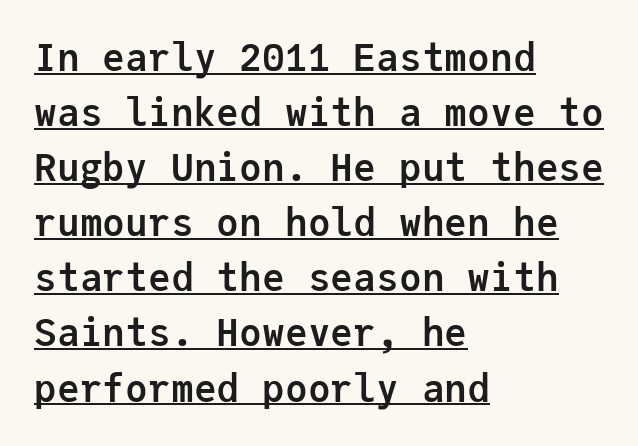
Q: Is the text bold? A: Yes.
Q: Is the text italic (slanted)? A: No, it is upright.
Q: Is the typeface a serif or a sans-serif typeface? A: Sans-serif.
Q: Is the text underlined? A: Yes.
Q: How is the paragraph aligned? A: Left-aligned.
Q: Is the spacing between letters normal or unusually wide? A: Normal.
Q: Is the spacing between lines tight, normal or loose? A: Normal.
Q: Width (condensed, normal, or wide)? A: Normal.
Q: Stroke contrast? A: Low.
Q: x-height? A: Medium.
Q: Monospaced? A: Yes.
